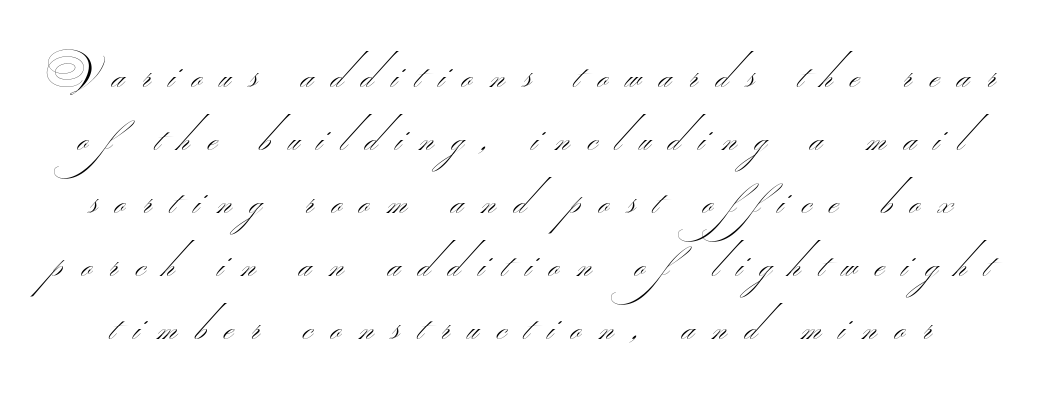
The image shows 42 px thin, wide sans-serif type; set normal line spacing (1.5x), unusually wide letter spacing (+0.43 em), not underlined; medium stroke contrast.
